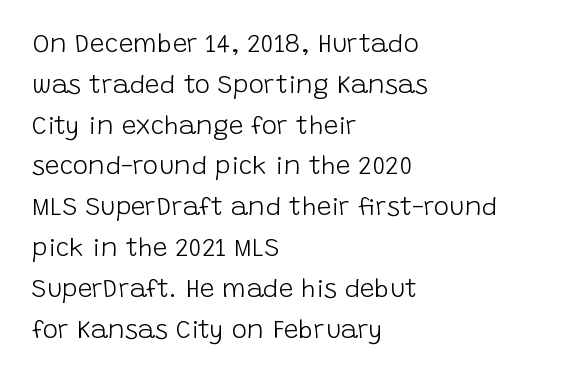
The image shows 26 px text type, upright; set left-aligned, normal line spacing (1.57x), normal letter spacing, not underlined.
